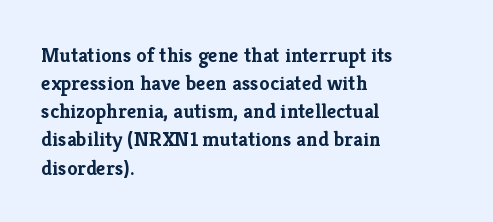
Anything drawn beneath the words? Only blank space. Evenly set lines give the paragraph a standard silhouette. In CSS terms this would be text-align: left. The font's upright variant was chosen for this text. Strokes here are thick enough to call this a true bold.
